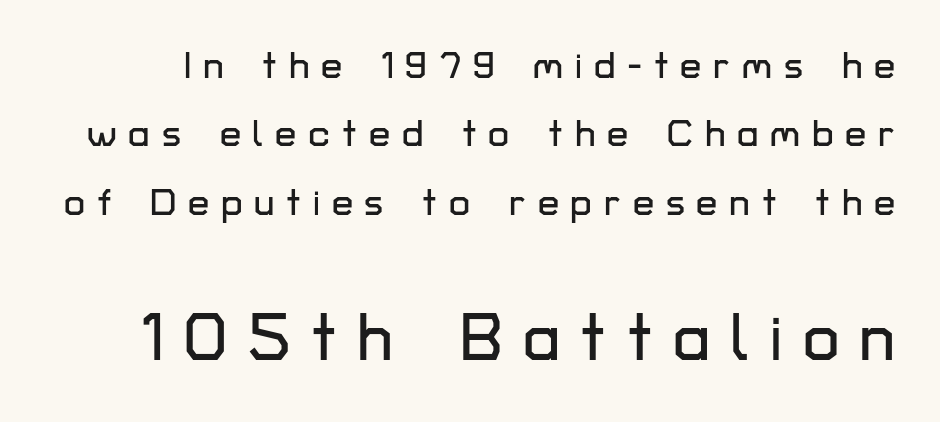
Q: Is the text italic (slanted)? A: No, it is upright.
Q: Is the typeface a serif or a sans-serif typeface? A: Sans-serif.
Q: Is the text underlined? A: No.
Q: Is the spacing between letters normal or unusually wide? A: Unusually wide.
Q: Which block of text is set in a larger size, the first (top) or the second (bottom)? A: The second (bottom) one.
Q: Width (condensed, normal, or wide)? A: Normal.
Q: Stroke contrast? A: Low.
Q: x-height? A: Medium.
Q: Monospaced? A: No.
